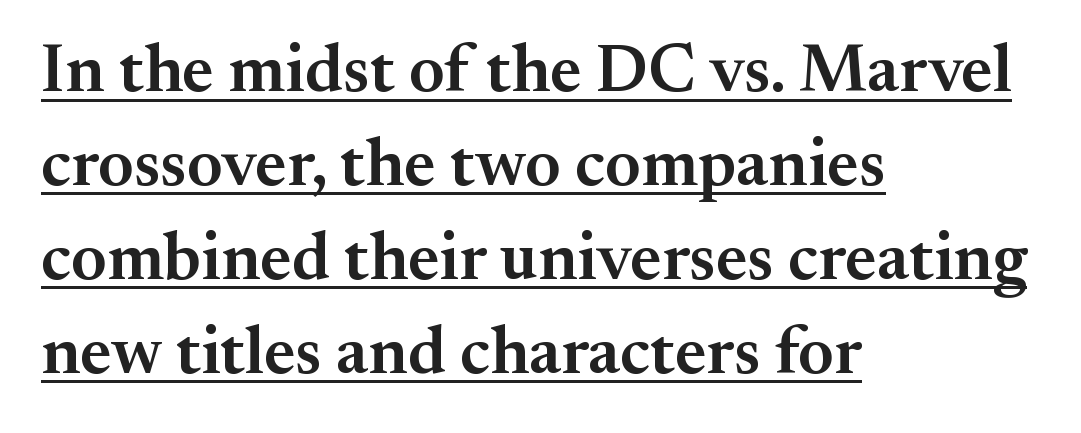
The image shows 68 px semibold serif type, upright; set left-aligned, normal line spacing (1.38x), normal letter spacing, underlined; medium stroke contrast and a small x-height.
